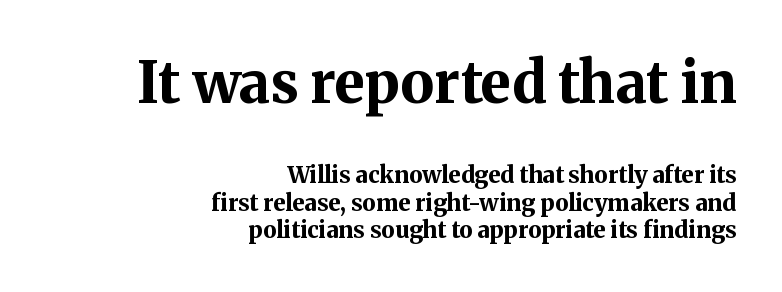
{"serif": "yes", "italic": "no", "bold": "yes", "weight": "bold", "width": "normal", "stroke_contrast": "medium", "x_height": "medium", "monospaced": "no", "underline": "no", "align": "right", "line_spacing_ratio": 1.2, "letter_spacing": "normal", "letter_spacing_em": 0.0, "larger_block": "first", "size_ratio": 2.48, "glyph_px": 57}
